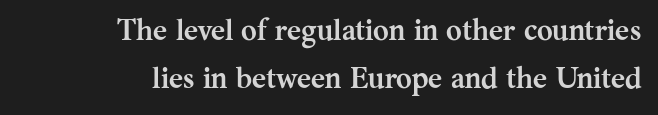
{"serif": "yes", "italic": "no", "bold": "yes", "weight": "semibold", "width": "normal", "stroke_contrast": "medium", "x_height": "medium", "monospaced": "no", "underline": "no", "align": "right", "line_spacing": "normal", "line_spacing_ratio": 1.59, "letter_spacing": "normal", "letter_spacing_em": 0.0, "glyph_px": 30}
